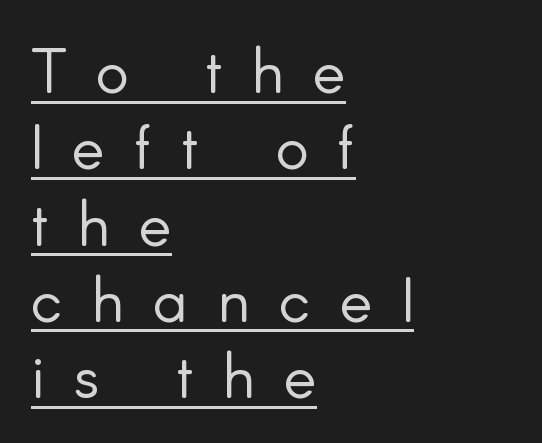
{"serif": "no", "italic": "no", "bold": "no", "weight": "light", "width": "normal", "stroke_contrast": "low", "x_height": "small", "monospaced": "no", "underline": "yes", "align": "left", "line_spacing_ratio": 1.23, "letter_spacing": "wide", "letter_spacing_em": 0.47, "glyph_px": 62}
